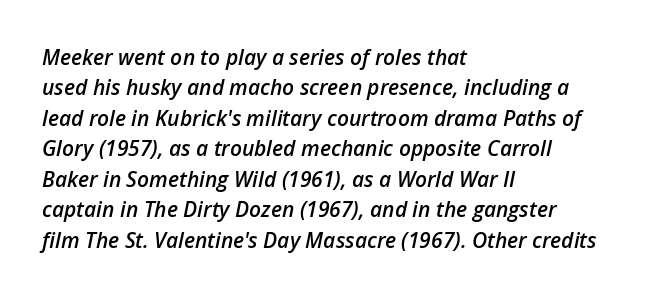
The image shows 21 px text type, italic (leaning right); set left-aligned, normal line spacing (1.45x), normal letter spacing, not underlined.
